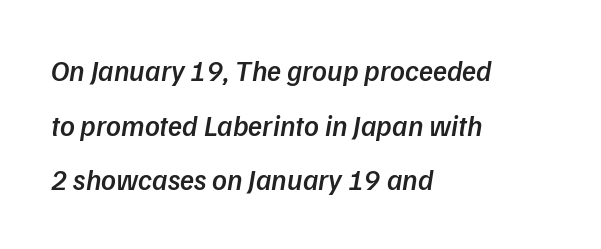
This sample uses plain, unmodified letter spacing. This sample has the flowing, uneven cadence of proportional lettering. The setting favours the left margin, as ordinary paragraphs usually do. Caption: semibold face, moderately heavy strokes.
